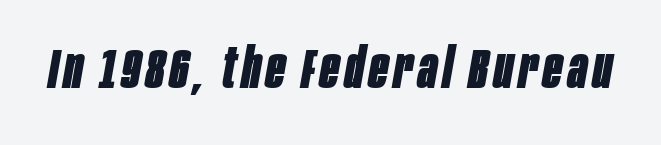
The image shows 56 px bold, condensed type, italic (leaning right); set not underlined; low stroke contrast and a large x-height.
